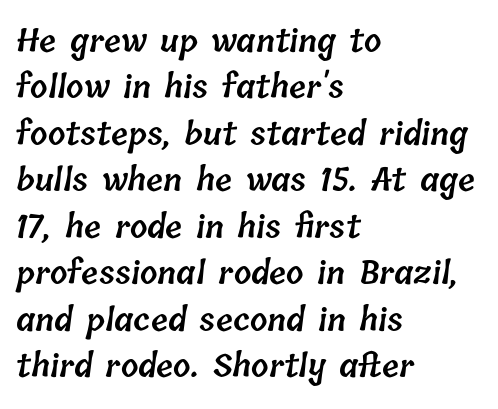
Words float on clear page, feet unadorned. Does the leading feel generous? No, just average. There is no visible air inserted between adjacent glyphs. Each line starts at the same left margin while the right side varies. Typographic density is moderately raised because the face is semibold. The face used here is proportionally spaced, like ordinary book or web type.
